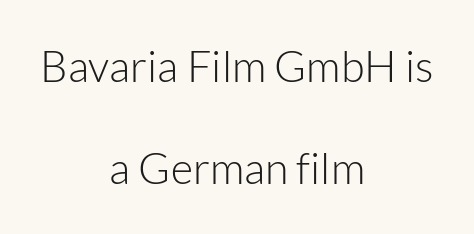
{"serif": "no", "italic": "no", "bold": "no", "weight": "light", "width": "normal", "stroke_contrast": "low", "x_height": "medium", "monospaced": "no", "underline": "no", "align": "center", "line_spacing": "loose", "line_spacing_ratio": 2.38, "letter_spacing": "normal", "letter_spacing_em": 0.0, "glyph_px": 43}
